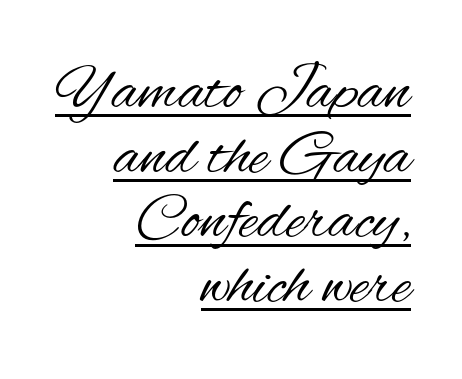
{"serif": "no", "bold": "no", "weight": "regular", "width": "condensed", "stroke_contrast": "medium", "x_height": "small", "monospaced": "no", "underline": "yes", "align": "right", "line_spacing": "tight", "line_spacing_ratio": 1.01, "letter_spacing": "normal", "letter_spacing_em": 0.0, "glyph_px": 64}
